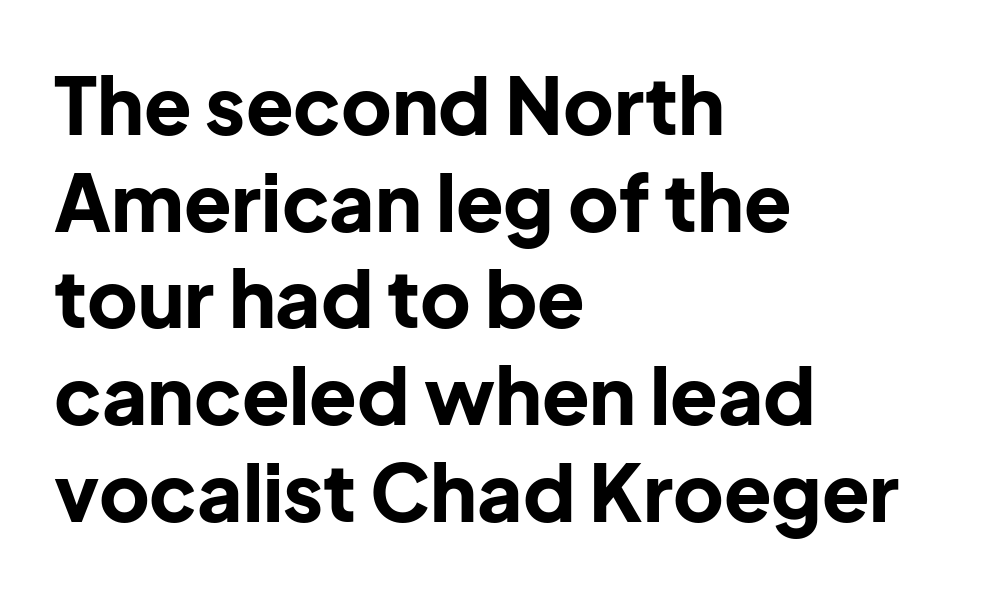
{"serif": "no", "italic": "no", "bold": "yes", "weight": "bold", "width": "normal", "stroke_contrast": "low", "x_height": "medium", "monospaced": "no", "underline": "no", "align": "left", "line_spacing_ratio": 1.24, "letter_spacing": "normal", "letter_spacing_em": 0.0, "glyph_px": 78}
